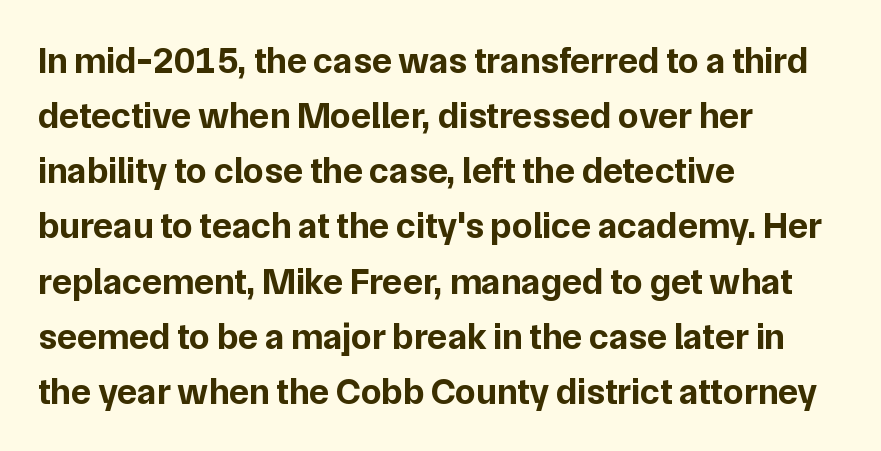
Is this a fixed-width face? No — the glyphs have proportional, varying widths. Plenty of ink on the page — the face is bold. The rendering keeps characters at their native spacing. The passage is arranged the way most books set body copy — flush left. The specimen omits any rule beneath the text block's lines. Notice how the stems are strictly vertical — no italics here.
